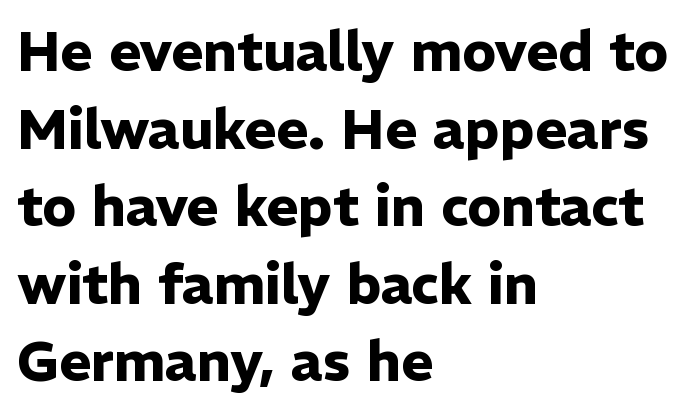
Q: Is the text bold? A: Yes.
Q: Is the text italic (slanted)? A: No, it is upright.
Q: Is the typeface a serif or a sans-serif typeface? A: Sans-serif.
Q: Is the text underlined? A: No.
Q: How is the paragraph aligned? A: Left-aligned.
Q: Is the spacing between letters normal or unusually wide? A: Normal.
Q: Is the spacing between lines tight, normal or loose? A: Normal.
Q: Width (condensed, normal, or wide)? A: Normal.
Q: Stroke contrast? A: Low.
Q: x-height? A: Medium.
Q: Monospaced? A: No.
